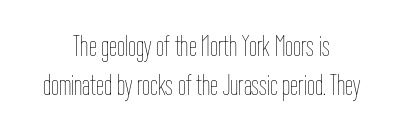
Q: Is the text bold? A: No.
Q: Is the text italic (slanted)? A: No, it is upright.
Q: Is the text underlined? A: No.
Q: How is the paragraph aligned? A: Centered.
Q: Is the spacing between letters normal or unusually wide? A: Normal.
Q: Is the spacing between lines tight, normal or loose? A: Normal.
Q: Width (condensed, normal, or wide)? A: Condensed.
Q: Stroke contrast? A: Low.
Q: x-height? A: Medium.
Q: Monospaced? A: No.
